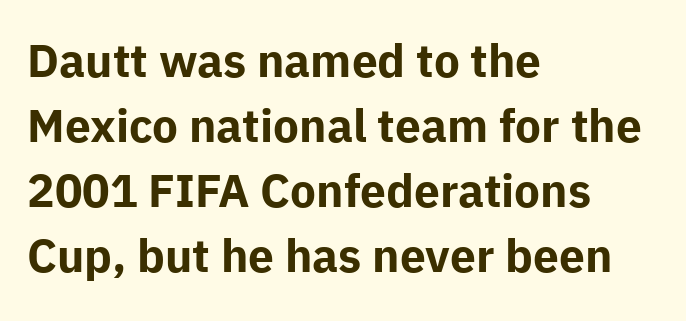
Visually the block forms a straight wall on the left and a jagged coastline on the right. The line texture is even and compact thanks to regular tracking. Does the type have serifs? No, each stem ends abruptly. The typesetting leans heavy: a genuine bold. Regular leading. The zone under the glyphs is completely vacant.
